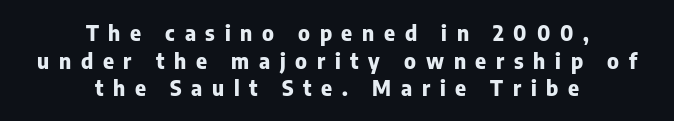
{"italic": "no", "bold": "yes", "underline": "no", "align": "center", "line_spacing": "normal", "line_spacing_ratio": 1.31, "letter_spacing": "wide", "letter_spacing_em": 0.46, "glyph_px": 21}
